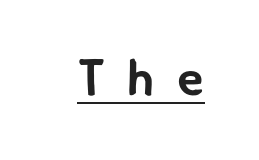
Q: Is the text bold? A: Yes.
Q: Is the typeface a serif or a sans-serif typeface? A: Sans-serif.
Q: Is the text underlined? A: Yes.
Q: Is the spacing between letters normal or unusually wide? A: Unusually wide.
Q: Width (condensed, normal, or wide)? A: Normal.
Q: Stroke contrast? A: Low.
Q: x-height? A: Small.
Q: Monospaced? A: No.
